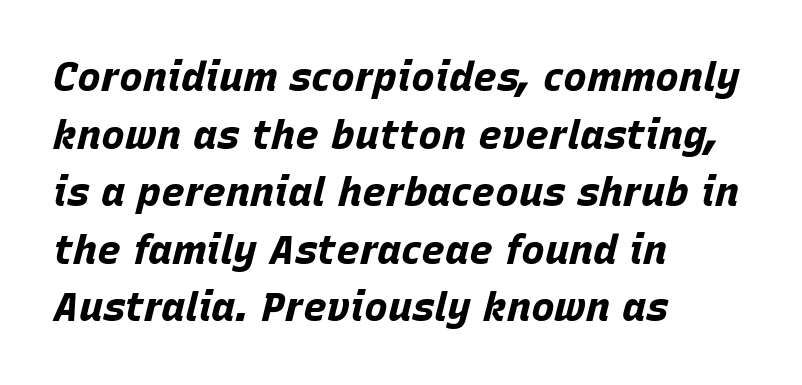
{"italic": "yes", "lean": "right", "slant_degrees": 15, "bold": "yes", "weight": "bold", "width": "normal", "stroke_contrast": "low", "x_height": "large", "monospaced": "no", "underline": "no", "align": "left", "line_spacing": "normal", "line_spacing_ratio": 1.44, "letter_spacing": "normal", "letter_spacing_em": 0.0, "glyph_px": 40}
